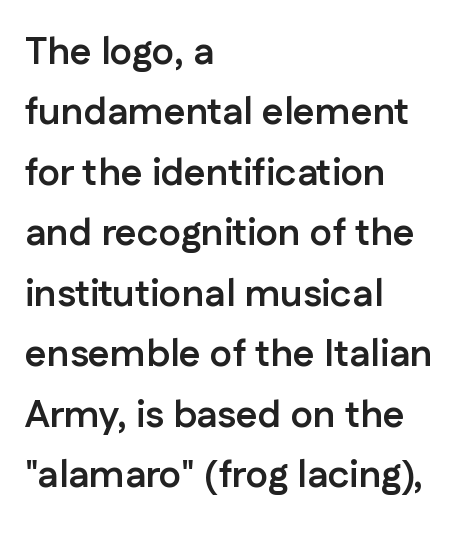
The image shows 38 px semibold sans-serif type, upright; set left-aligned, normal line spacing (1.59x), normal letter spacing, not underlined; low stroke contrast and a medium x-height.
